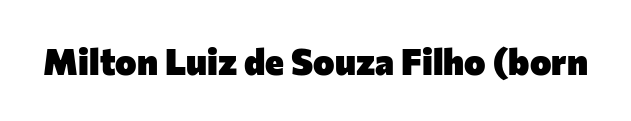
Look at the tracking — it's just the regular setting, nothing added. The strip under each line holds only bare page. Italic? Not at all — the glyphs are vertical. Are there feet on the stems? There aren't — it's a sans. The rendering uses natural spacing where letterforms have individual widths. Strong, thick strokes mark this as bold type.
